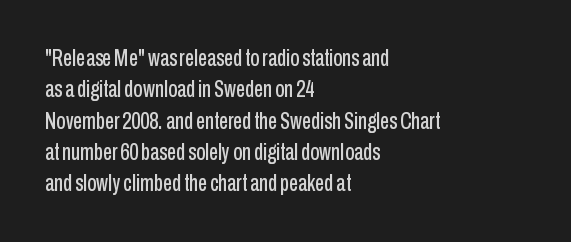
{"italic": "no", "underline": "no", "align": "left", "line_spacing": "normal", "line_spacing_ratio": 1.36, "letter_spacing": "normal", "letter_spacing_em": 0.0, "glyph_px": 23}
